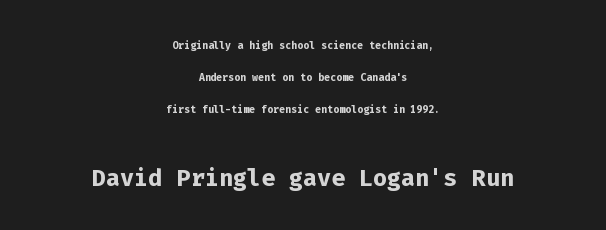
The image shows 33 px semibold sans-serif type, upright, monospaced; set centered, loose line spacing (2.27x), normal letter spacing, not underlined; the second (bottom) block is 2.36x larger; low stroke contrast and a medium x-height.
